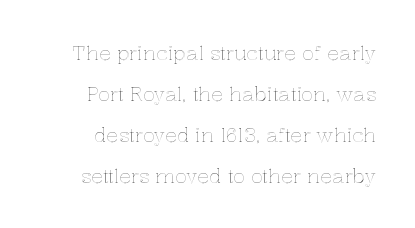
{"italic": "no", "underline": "no", "line_spacing": "loose", "line_spacing_ratio": 2.05, "letter_spacing": "normal", "letter_spacing_em": 0.0, "glyph_px": 20}
